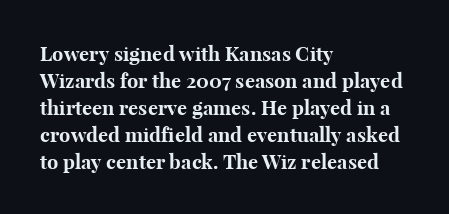
The image shows 20 px bold type, upright; set left-aligned, normal line spacing (1.35x), normal letter spacing, not underlined.
